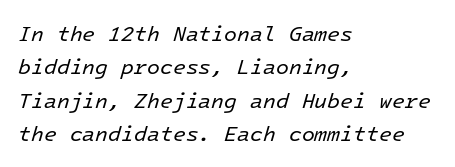
Q: Is the text bold? A: No.
Q: Is the text italic (slanted)? A: Yes, it leans right by about 16 degrees.
Q: Is the text underlined? A: No.
Q: How is the paragraph aligned? A: Left-aligned.
Q: Is the spacing between letters normal or unusually wide? A: Normal.
Q: Is the spacing between lines tight, normal or loose? A: Normal.
